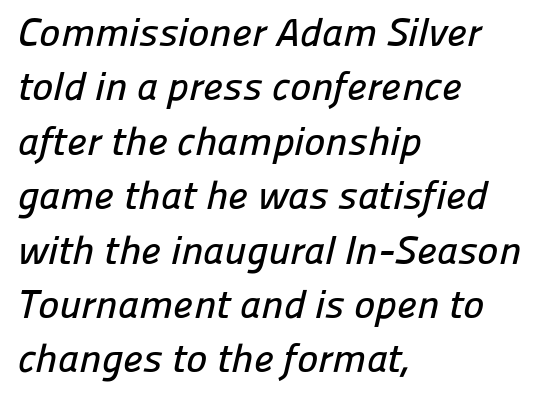
The image shows 40 px sans-serif type; set left-aligned, normal line spacing (1.36x), normal letter spacing, not underlined; low stroke contrast and a medium x-height.
